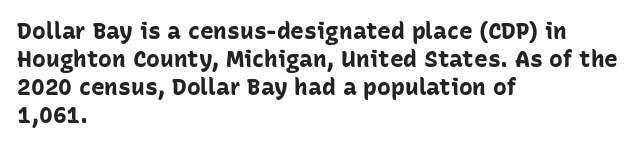
Q: Is the text bold? A: Yes.
Q: Is the text italic (slanted)? A: No, it is upright.
Q: Is the text underlined? A: No.
Q: How is the paragraph aligned? A: Left-aligned.
Q: Is the spacing between letters normal or unusually wide? A: Normal.
